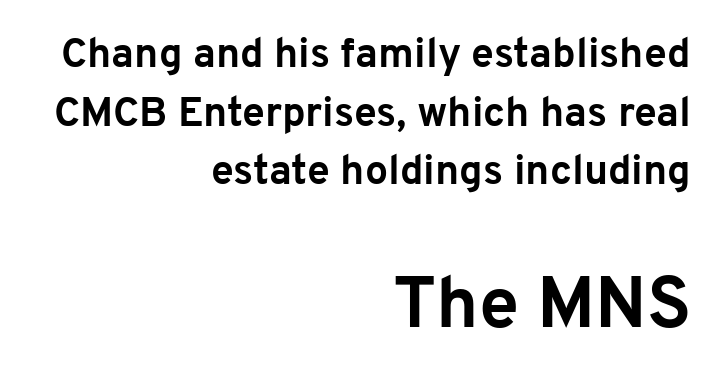
{"serif": "no", "italic": "no", "bold": "yes", "weight": "bold", "width": "normal", "stroke_contrast": "low", "x_height": "medium", "monospaced": "no", "underline": "no", "align": "right", "line_spacing": "normal", "line_spacing_ratio": 1.43, "letter_spacing": "normal", "letter_spacing_em": 0.0, "larger_block": "second", "size_ratio": 1.76, "glyph_px": 72}
